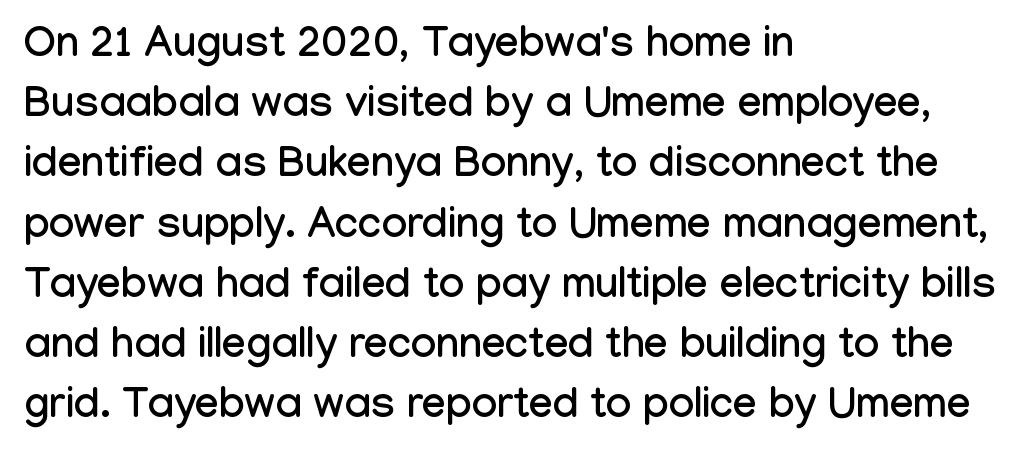
Q: Is the text italic (slanted)? A: No, it is upright.
Q: Is the typeface a serif or a sans-serif typeface? A: Sans-serif.
Q: Is the text underlined? A: No.
Q: How is the paragraph aligned? A: Left-aligned.
Q: Is the spacing between letters normal or unusually wide? A: Normal.
Q: Is the spacing between lines tight, normal or loose? A: Normal.
Q: Width (condensed, normal, or wide)? A: Condensed.
Q: Stroke contrast? A: Low.
Q: x-height? A: Medium.
Q: Monospaced? A: No.
